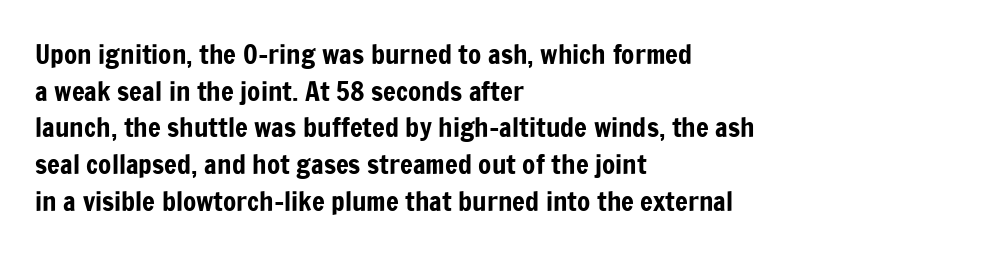
{"italic": "no", "underline": "no", "align": "left", "line_spacing": "normal", "line_spacing_ratio": 1.36, "letter_spacing": "normal", "letter_spacing_em": 0.0, "glyph_px": 27}
